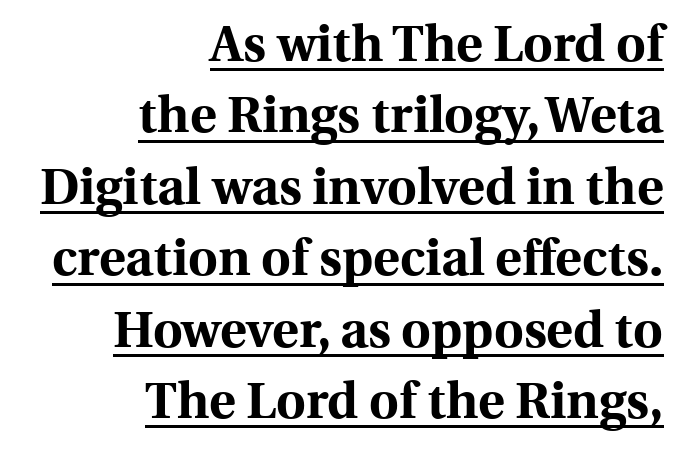
{"serif": "yes", "italic": "no", "bold": "yes", "weight": "bold", "width": "normal", "x_height": "medium", "monospaced": "no", "underline": "yes", "align": "right", "line_spacing": "normal", "line_spacing_ratio": 1.4, "letter_spacing": "normal", "letter_spacing_em": 0.0, "glyph_px": 51}
